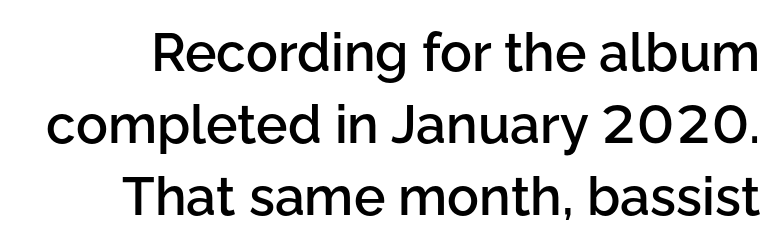
The image shows 53 px semibold sans-serif type, upright; set normal line spacing (1.36x), normal letter spacing, not underlined; low stroke contrast and a medium x-height.
